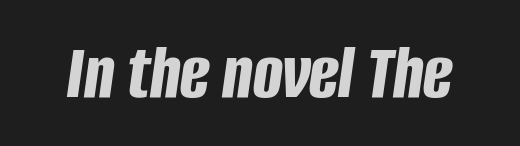
The image shows 79 px bold, condensed type, italic (leaning right); set normal letter spacing, not underlined; low stroke contrast and a large x-height.
